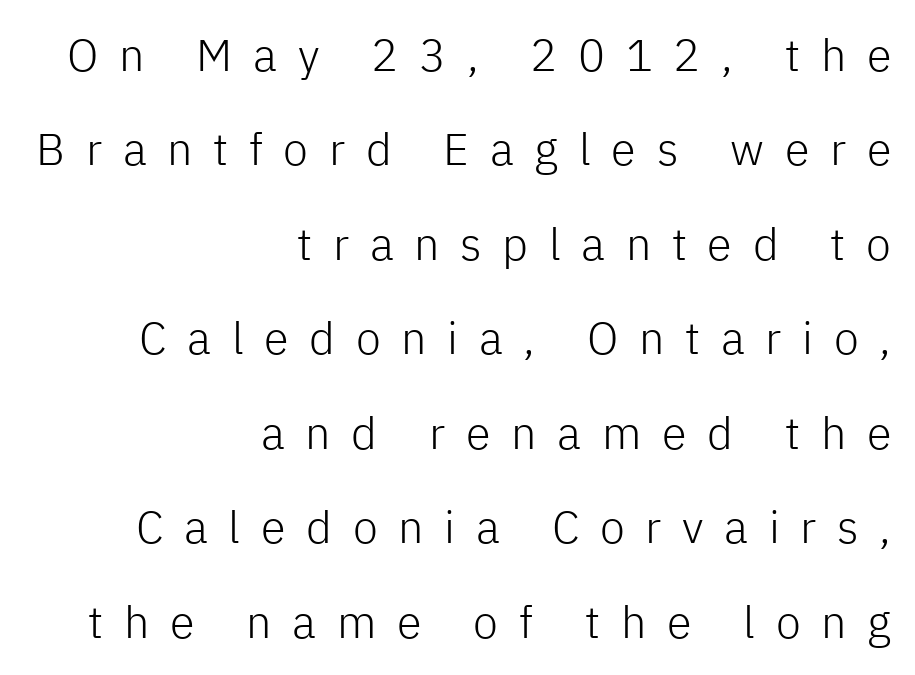
Q: Is the text bold? A: No.
Q: Is the text italic (slanted)? A: No, it is upright.
Q: Is the typeface a serif or a sans-serif typeface? A: Sans-serif.
Q: Is the text underlined? A: No.
Q: How is the paragraph aligned? A: Right-aligned.
Q: Is the spacing between letters normal or unusually wide? A: Unusually wide.
Q: Is the spacing between lines tight, normal or loose? A: Loose.
Q: Width (condensed, normal, or wide)? A: Normal.
Q: Stroke contrast? A: Low.
Q: x-height? A: Medium.
Q: Monospaced? A: No.
